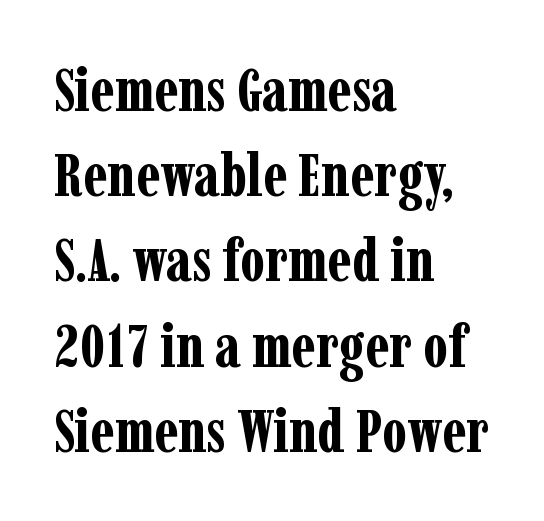
The image shows 60 px bold, condensed serif type, upright; set left-aligned, normal line spacing (1.42x), normal letter spacing, not underlined; low stroke contrast and a medium x-height.
